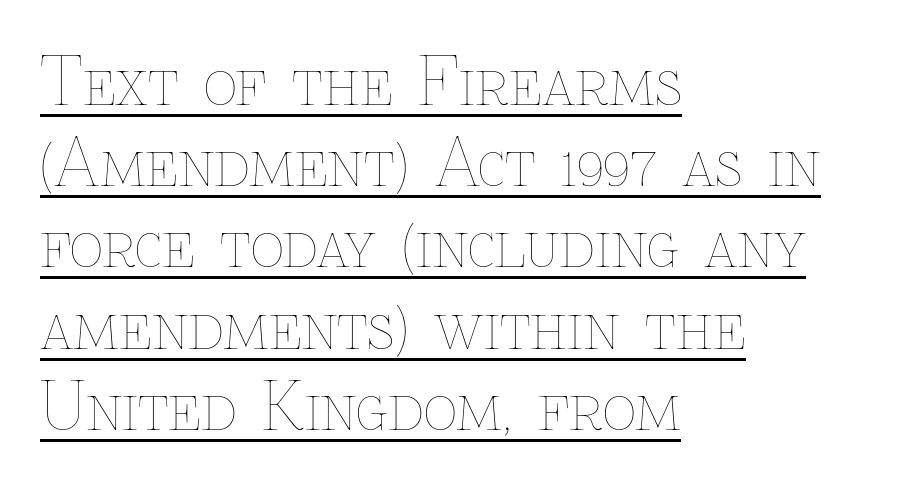
Nothing unusual about the tracking: characters are spaced as the font intends. The rendering uses a moderate line-height, typical for paragraphs. Proportional: the letters do not fall into vertical columns. Every stem runs plumb, perpendicular to the baseline. Line beginnings align vertically; line endings do not.
